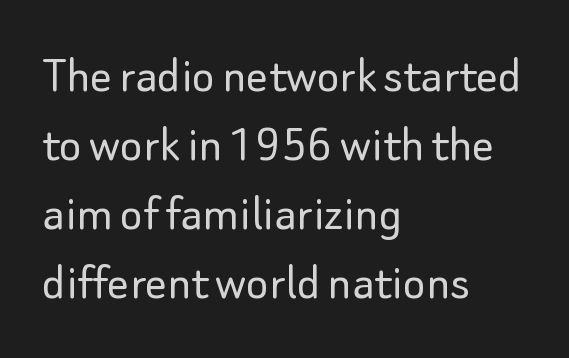
Q: Is the text bold? A: No.
Q: Is the text italic (slanted)? A: No, it is upright.
Q: Is the typeface a serif or a sans-serif typeface? A: Sans-serif.
Q: Is the text underlined? A: No.
Q: How is the paragraph aligned? A: Left-aligned.
Q: Is the spacing between letters normal or unusually wide? A: Normal.
Q: Is the spacing between lines tight, normal or loose? A: Normal.
Q: Width (condensed, normal, or wide)? A: Normal.
Q: Stroke contrast? A: Low.
Q: x-height? A: Small.
Q: Monospaced? A: No.
